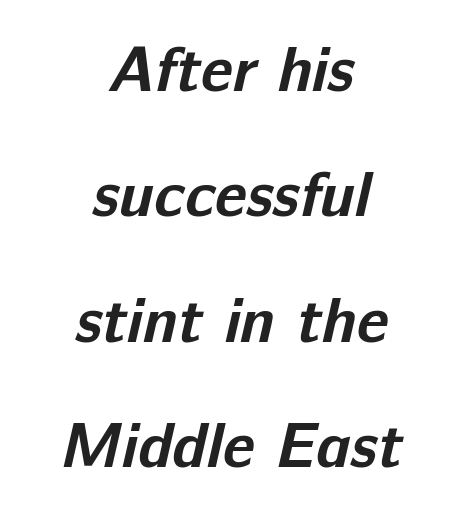
What kind of face is this? One without serifs — a sans. A full-strength bold gives these letters their thick strokes. Do the characters align in a grid? No, the font is proportional. The horizontal fit of the characters is conventional and even. Descender tails drop into unmarked territory. Line spacing here is loose.
